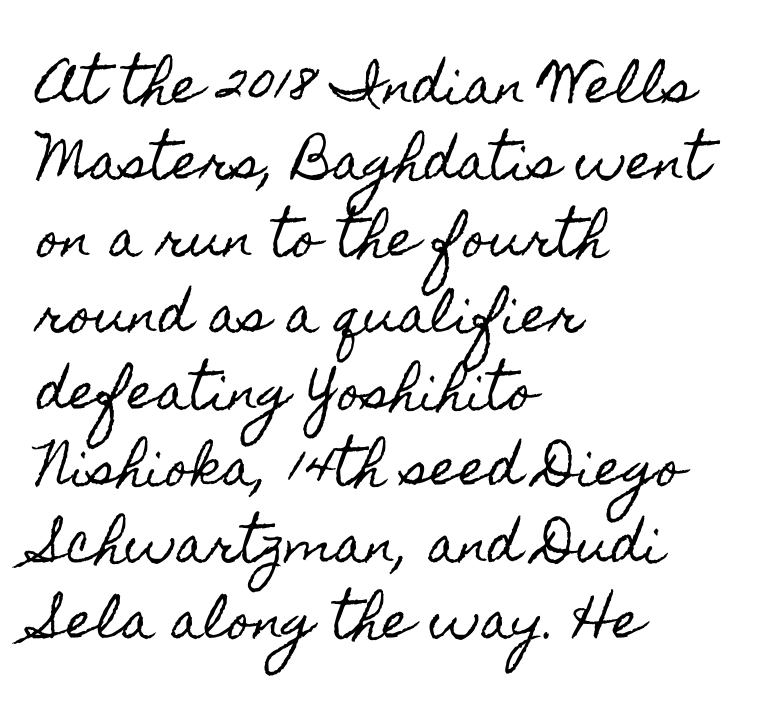
{"width": "condensed", "x_height": "small", "monospaced": "no", "underline": "no", "align": "left", "line_spacing": "normal", "line_spacing_ratio": 1.56, "letter_spacing": "normal", "letter_spacing_em": 0.0, "glyph_px": 49}
